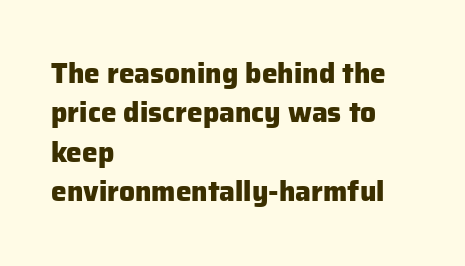
{"serif": "no", "italic": "no", "bold": "yes", "weight": "heavy", "width": "normal", "stroke_contrast": "low", "x_height": "medium", "monospaced": "no", "underline": "no", "align": "left", "line_spacing": "normal", "line_spacing_ratio": 1.41, "letter_spacing": "normal", "letter_spacing_em": 0.0, "glyph_px": 28}
